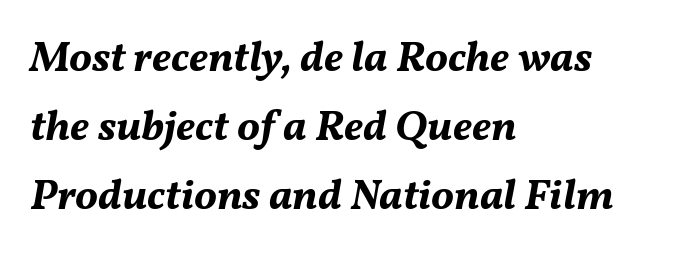
How are the letters spaced? Ordinarily, with no added tracking. The space beneath each line is pristine and unruled. Reading down the block, your eye returns to a fixed left position each line. The font's italic variant was chosen for this text. Horizontal bands of white between lines are of average thickness.
